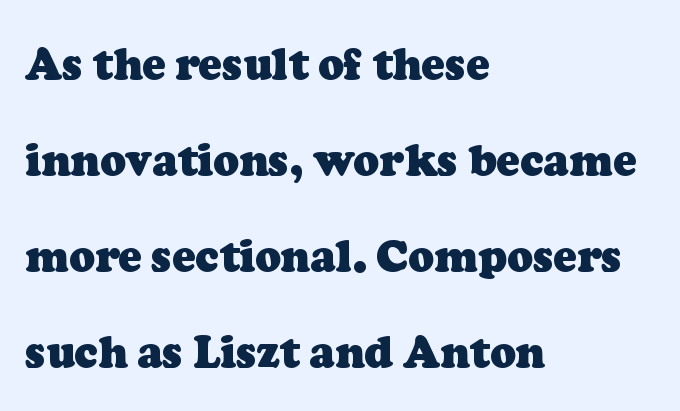
Words float on clear page, feet unadorned. The vertical gap from one line to the next is large. Do the characters align in a grid? No, the font is proportional. Caption: bold face, heavy strokes. Each letter's strokes conclude with small projecting serifs. A student would call this left alignment; a typographer would say flush left, rag right.
